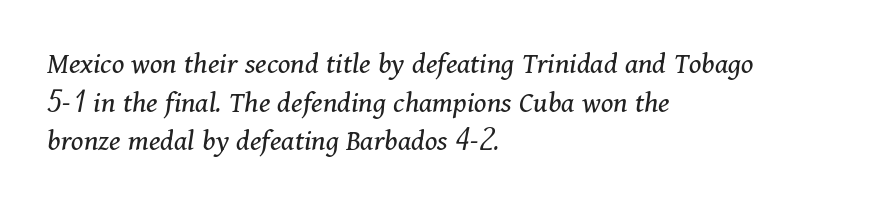
The image shows 31 px regular-weight serif type, italic (leaning right); set left-aligned, normal line spacing (1.25x), normal letter spacing, not underlined; medium stroke contrast and a medium x-height.
